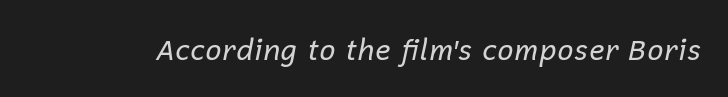
Beneath every word, the page is bare. The typesetting does not lean heavy: it is not bold. Style check: oblique. This sample uses plain, unmodified letter spacing. Think of a printed novel: that variable character pitch is what you see here.
